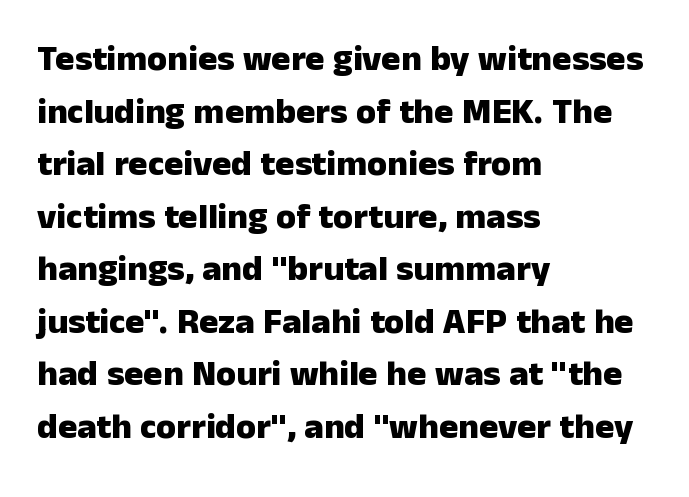
{"serif": "no", "italic": "no", "bold": "yes", "weight": "heavy", "width": "normal", "stroke_contrast": "low", "x_height": "medium", "monospaced": "no", "underline": "no", "align": "left", "line_spacing": "normal", "line_spacing_ratio": 1.46, "letter_spacing": "normal", "letter_spacing_em": 0.0, "glyph_px": 36}
